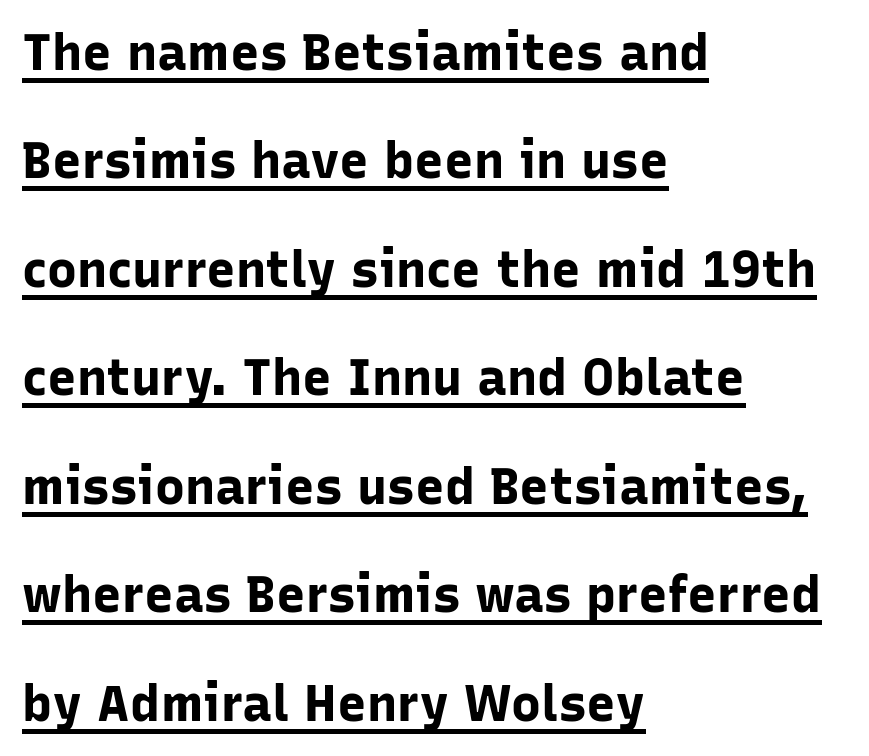
Q: Is the text bold? A: Yes.
Q: Is the text italic (slanted)? A: No, it is upright.
Q: Is the typeface a serif or a sans-serif typeface? A: Sans-serif.
Q: Is the text underlined? A: Yes.
Q: How is the paragraph aligned? A: Left-aligned.
Q: Is the spacing between letters normal or unusually wide? A: Normal.
Q: Is the spacing between lines tight, normal or loose? A: Loose.
Q: Width (condensed, normal, or wide)? A: Normal.
Q: Stroke contrast? A: Low.
Q: x-height? A: Medium.
Q: Monospaced? A: No.
